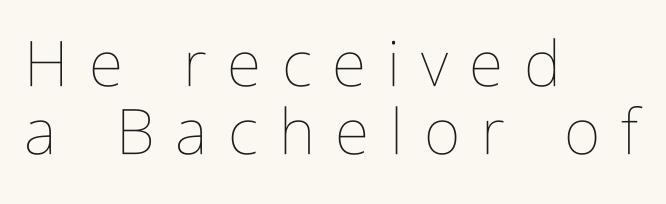
Q: Is the text bold? A: No.
Q: Is the text italic (slanted)? A: No, it is upright.
Q: Is the text underlined? A: No.
Q: How is the paragraph aligned? A: Left-aligned.
Q: Is the spacing between letters normal or unusually wide? A: Unusually wide.
Q: Is the spacing between lines tight, normal or loose? A: Tight.
Q: Width (condensed, normal, or wide)? A: Condensed.
Q: Stroke contrast? A: Low.
Q: x-height? A: Medium.
Q: Monospaced? A: No.
